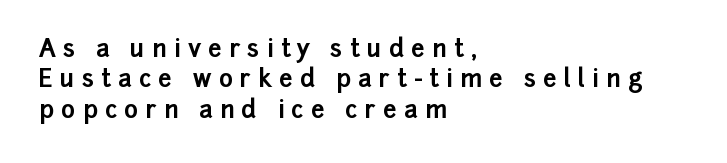
The area under the type is left untouched. The lines are quadded left. Here the glyphs are tracked loosely, breaking word shapes into spaced letters. The rendering uses a bold face; every stroke is thick and dark. You can tell it's not italic because the verticals are truly vertical.
